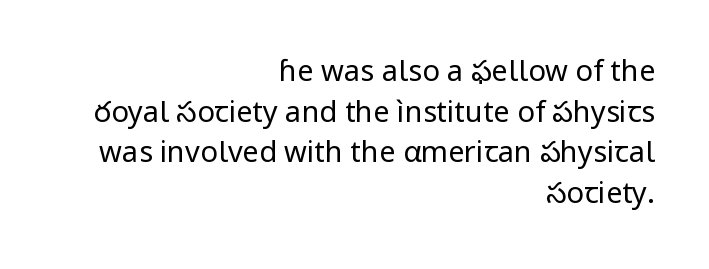
{"serif": "no", "italic": "no", "bold": "no", "weight": "regular", "width": "normal", "stroke_contrast": "low", "x_height": "medium", "monospaced": "no", "underline": "no", "align": "right", "line_spacing": "normal", "line_spacing_ratio": 1.4, "letter_spacing": "normal", "letter_spacing_em": 0.0, "glyph_px": 29}
